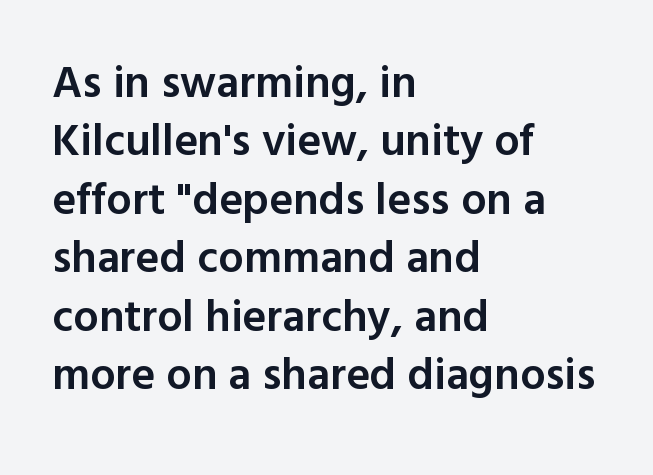
The lettering stays uniformly vertical, giving the passage a roman look. Characters follow at the spacing the type designer built in. Is this a sans? Yes — the strokes have no serifs. Baseline-to-baseline distance is the conventional proportion of letter height. The compositor pushed each line to the left boundary.
